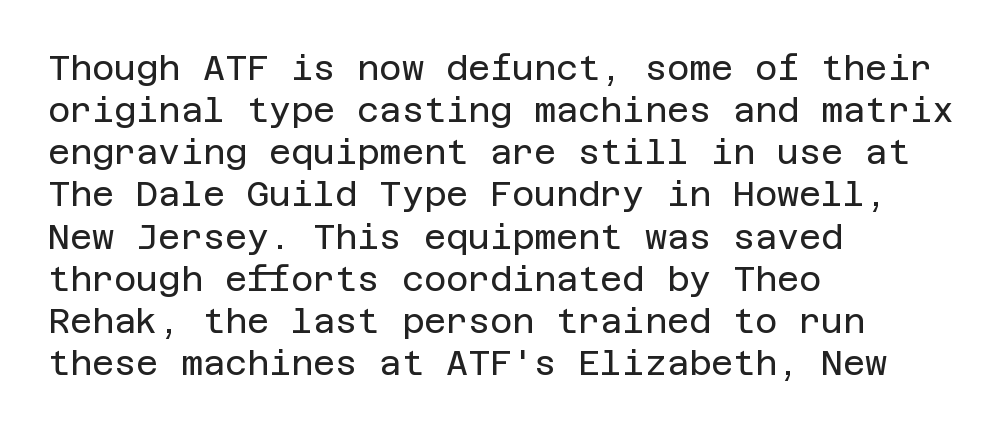
The image shows 34 px regular-weight sans-serif type, upright; set left-aligned, line spacing 1.24x, normal letter spacing, not underlined; low stroke contrast and a large x-height.
